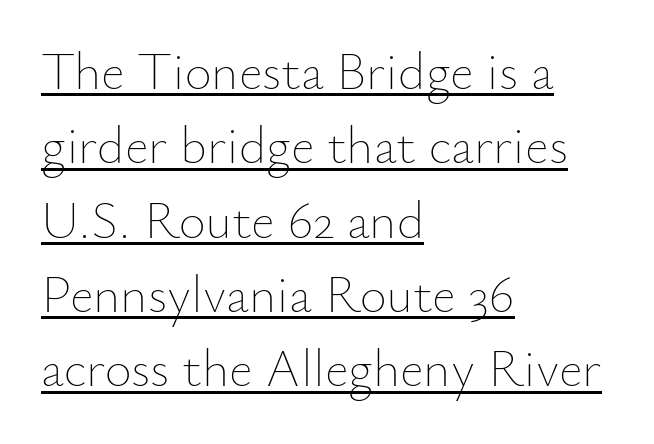
This is roman type, the default non-slanted kind. A typesetter would call this proportional, since set widths differ per character. Each stroke keeps to a modest, everyday thickness or less. Honestly, the underline is the first thing you notice here. The rendering anchors every line to the left-hand side. Look at the tracking — it's just the regular setting, nothing added.
